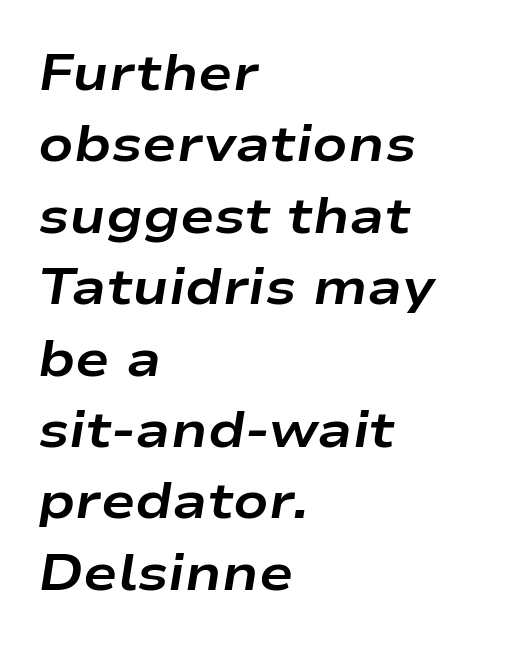
The block of text has a typical density, with ordinary space between rows. Notice how the stems are inclined rather than vertical — that's the hallmark of italics. Between one letter and the next there's only the usual sliver of space. The paragraph has a hard left edge and a soft right edge.
